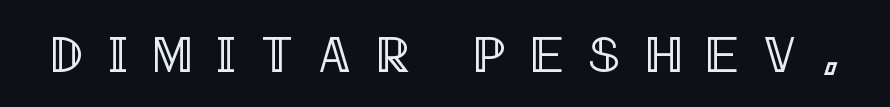
{"italic": "no", "width": "condensed", "x_height": "large", "monospaced": "no", "underline": "no", "letter_spacing": "wide", "letter_spacing_em": 0.49, "glyph_px": 51}
